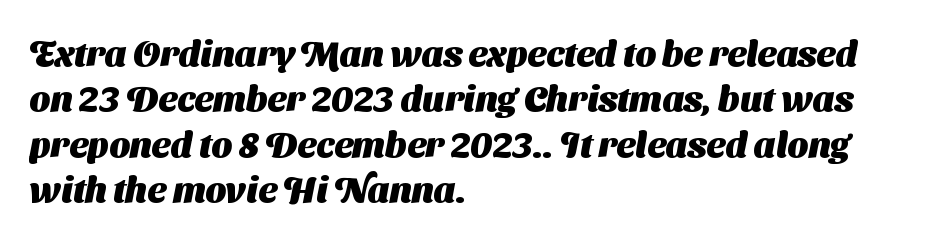
Heft: maximum for text — a bold. Here the glyphs are tracked normally, forming tight word shapes. Here the designer chose a conventional face with non-uniform glyph widths. This rendering employs a face without finishing strokes, i.e., a sans-serif. Plain, unruled lines of type. One glance says typical: line gaps are just what's usual.
